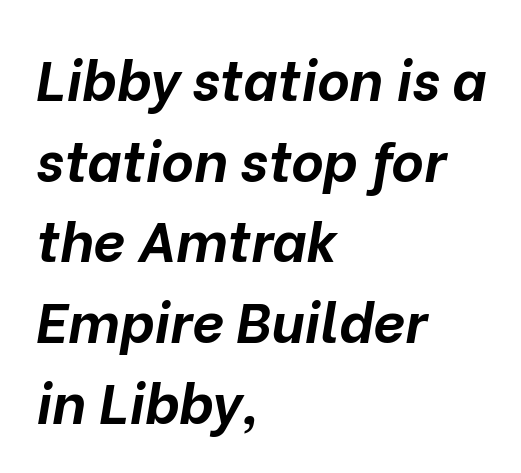
Each letter keeps its own natural width here, so spacing adapts to shape. Casual observation: everything's shoved over to the left. When letters slant like this, we call the style italic. Is the type bold? Yes — the strokes are clearly thick and heavy. Is the letter spacing exaggerated? No — it looks like the ordinary default.
